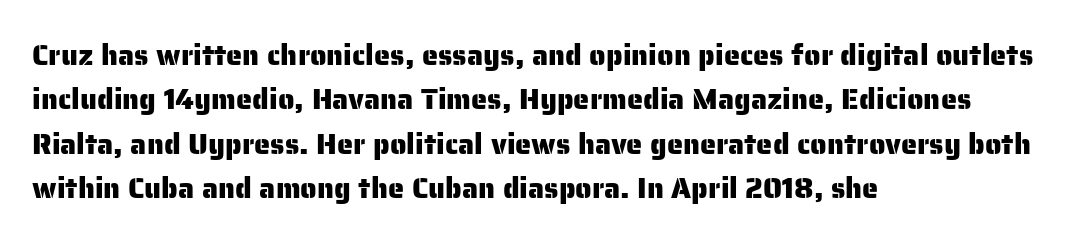
Posture: straight, roman, zero tilt. All the whitespace from short lines collects on the right. Bare-footed words on every line. Summary of vertical rhythm: regular, with standard interline spacing. Looks like regular typesetting: each glyph gets only the width it needs.
